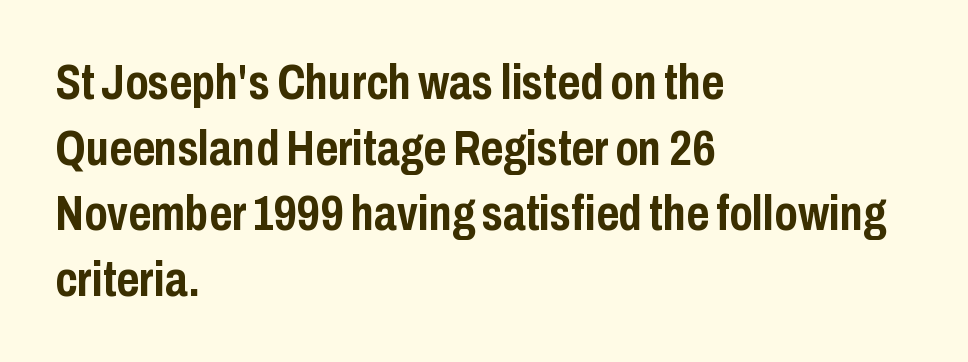
Q: Is the text bold? A: Yes.
Q: Is the text italic (slanted)? A: No, it is upright.
Q: Is the typeface a serif or a sans-serif typeface? A: Sans-serif.
Q: Is the text underlined? A: No.
Q: How is the paragraph aligned? A: Left-aligned.
Q: Is the spacing between letters normal or unusually wide? A: Normal.
Q: Is the spacing between lines tight, normal or loose? A: Normal.
Q: Width (condensed, normal, or wide)? A: Condensed.
Q: Stroke contrast? A: Low.
Q: x-height? A: Medium.
Q: Monospaced? A: No.
